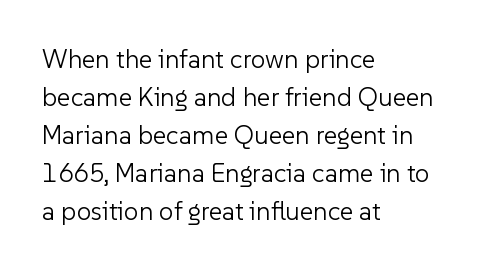
Q: Is the text bold? A: No.
Q: Is the text italic (slanted)? A: No, it is upright.
Q: Is the text underlined? A: No.
Q: How is the paragraph aligned? A: Left-aligned.
Q: Is the spacing between letters normal or unusually wide? A: Normal.
Q: Is the spacing between lines tight, normal or loose? A: Normal.
